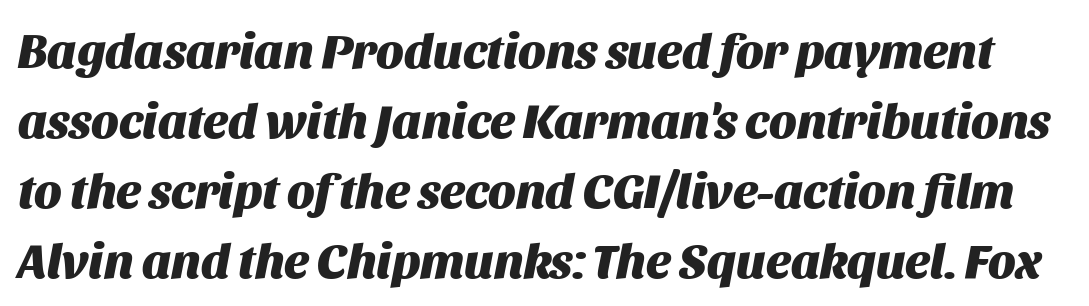
The image shows 49 px heavy type, italic (leaning right); set normal line spacing (1.43x), normal letter spacing, not underlined; medium stroke contrast and a large x-height.
